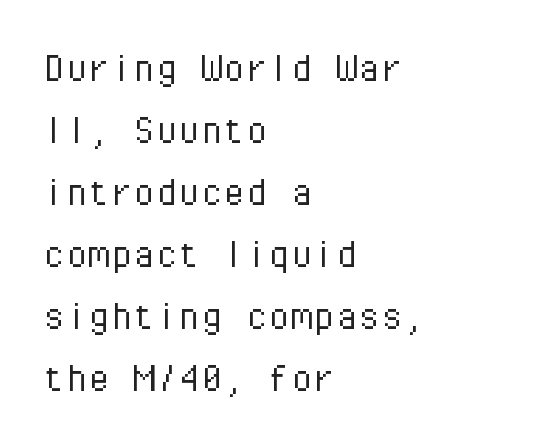
{"serif": "no", "italic": "no", "bold": "no", "weight": "light", "width": "normal", "stroke_contrast": "low", "x_height": "medium", "monospaced": "yes", "underline": "no", "align": "left", "line_spacing": "normal", "line_spacing_ratio": 1.38, "letter_spacing": "normal", "letter_spacing_em": 0.0, "glyph_px": 45}
